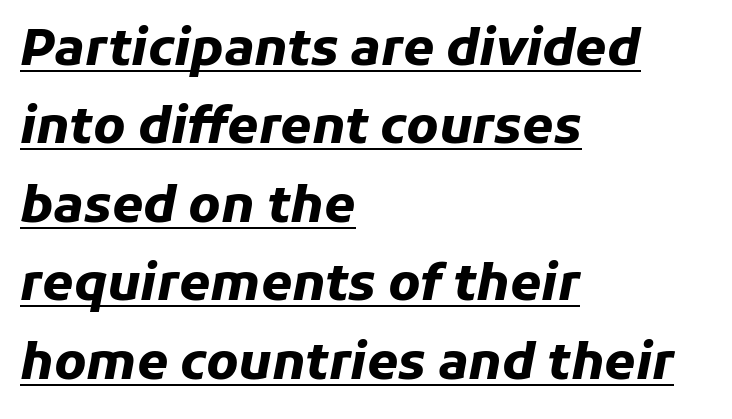
The image shows 50 px heavy type, italic (leaning right); set left-aligned, normal line spacing (1.57x), normal letter spacing, underlined; low stroke contrast and a medium x-height.
